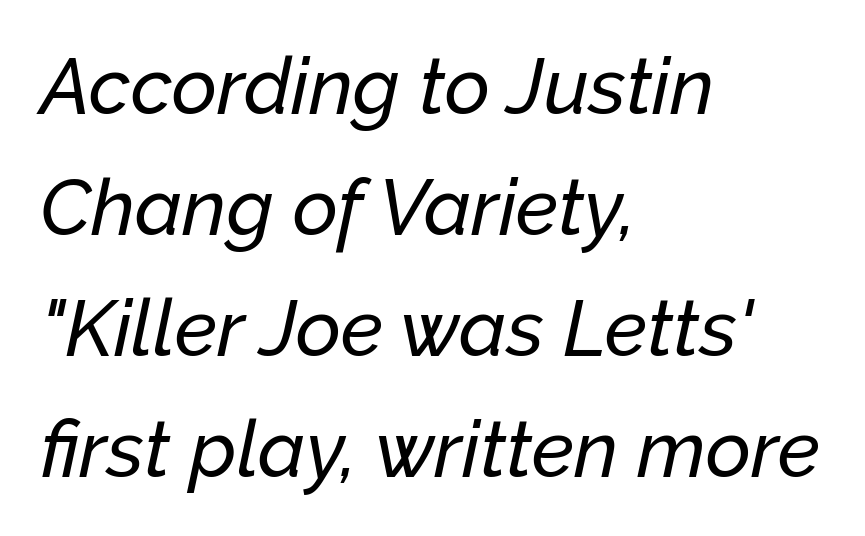
{"italic": "yes", "lean": "right", "slant_degrees": 12, "width": "normal", "stroke_contrast": "low", "x_height": "medium", "monospaced": "no", "underline": "no", "align": "left", "line_spacing": "normal", "line_spacing_ratio": 1.55, "letter_spacing": "normal", "letter_spacing_em": 0.0, "glyph_px": 78}
